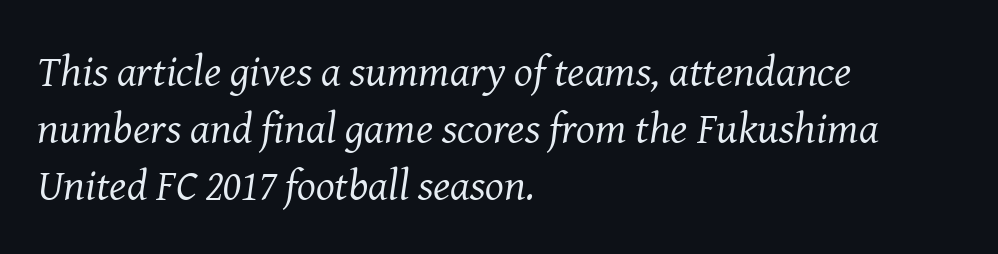
The image shows 44 px regular-weight serif type, italic (leaning right); set left-aligned, normal line spacing (1.29x), normal letter spacing, not underlined; medium stroke contrast and a medium x-height.
